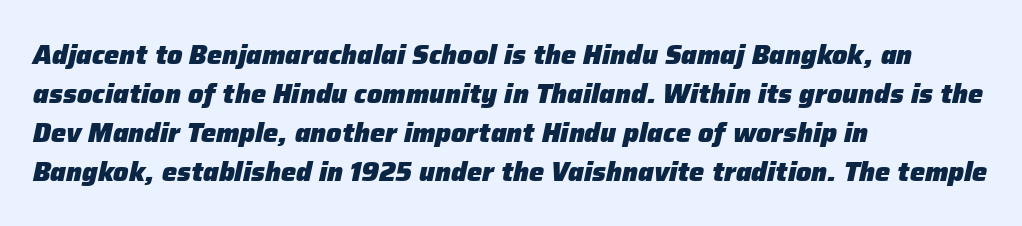
The glyphs are unaccompanied by any horizontal stroke below them. A classic flush-left, rag-right setting is used for this passage. Plenty of ink on the page — the face is bold. The line-height multiplier appears to be the usual default.
